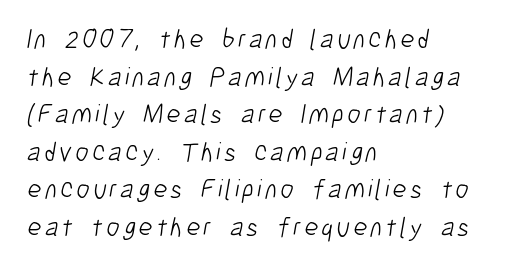
The image shows 27 px text type; set left-aligned, normal line spacing (1.39x), not underlined.
